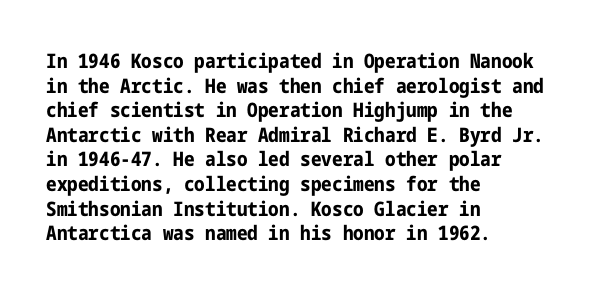
{"italic": "no", "bold": "yes", "underline": "no", "align": "left", "line_spacing_ratio": 1.23, "letter_spacing": "normal", "letter_spacing_em": 0.0, "glyph_px": 20}
